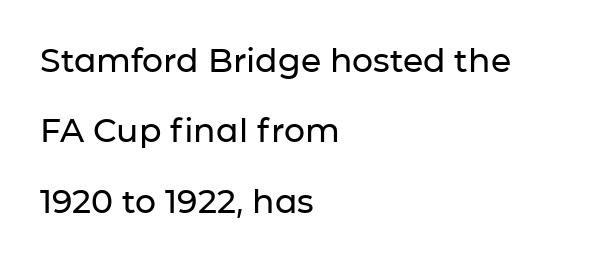
Q: Is the text italic (slanted)? A: No, it is upright.
Q: Is the typeface a serif or a sans-serif typeface? A: Sans-serif.
Q: Is the text underlined? A: No.
Q: How is the paragraph aligned? A: Left-aligned.
Q: Is the spacing between letters normal or unusually wide? A: Normal.
Q: Is the spacing between lines tight, normal or loose? A: Loose.
Q: Width (condensed, normal, or wide)? A: Normal.
Q: Stroke contrast? A: Low.
Q: x-height? A: Medium.
Q: Monospaced? A: No.
